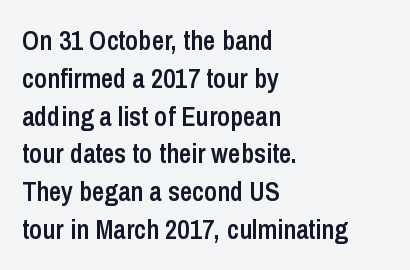
Short note: letters normally spaced. In terms of weight, the rendering is demibold, just under bold. Students, observe: this is what conventionally led text looks like. The typography opts for an upright posture over an oblique one. Each line starts at the same left margin while the right side varies. Check the space under the baseline: it is left empty.
